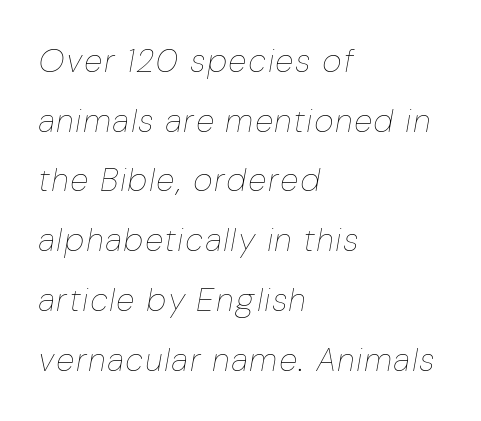
{"italic": "yes", "lean": "right", "slant_degrees": 10, "bold": "no", "weight": "thin", "width": "condensed", "stroke_contrast": "low", "x_height": "medium", "monospaced": "no", "underline": "no", "align": "left", "line_spacing_ratio": 1.81, "glyph_px": 33}
